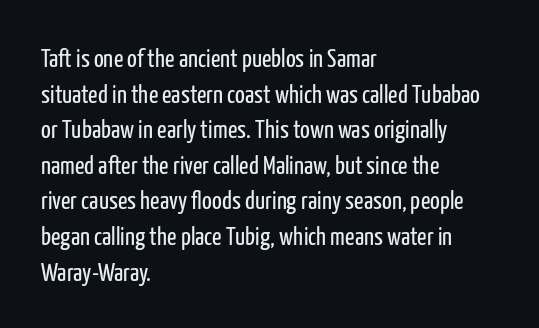
The line texture is even and compact thanks to regular tracking. Honestly, the row spacing looks completely unremarkable. Every row of glyphs begins at an identical x-position on the left. The letters stand straight up with perfectly vertical stems. Stroke thickness stays within the range of a standard reading face or lighter. Unmarked baselines from the first word to the last.
